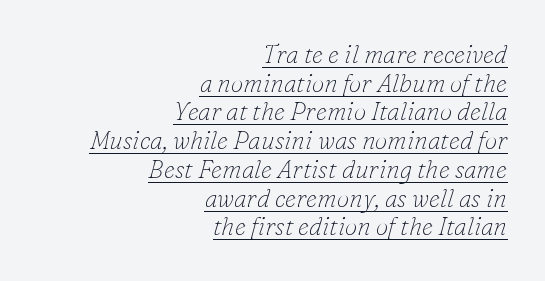
Does the leading feel generous? Not at all — it's pinched. The compositor pushed each line to the right boundary. Compared with undecorated copy, this sample adds a rule below the words. Slanted lettering throughout. No chunkiness to these letters — they're not bold. Students, note that the glyphs here touch the page at normal intervals.
